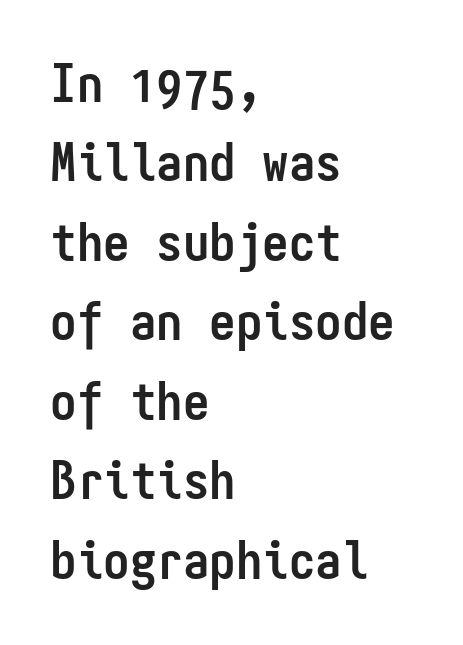
Examine the stroke ends and you'll find no serifs. Posture: upright roman. The block of text has a typical density, with ordinary space between rows. This rendering uses left alignment, leaving the right contour irregular. Plenty of ink on the page — the face is bold. Glance below the letters and you will spot only blank space.
